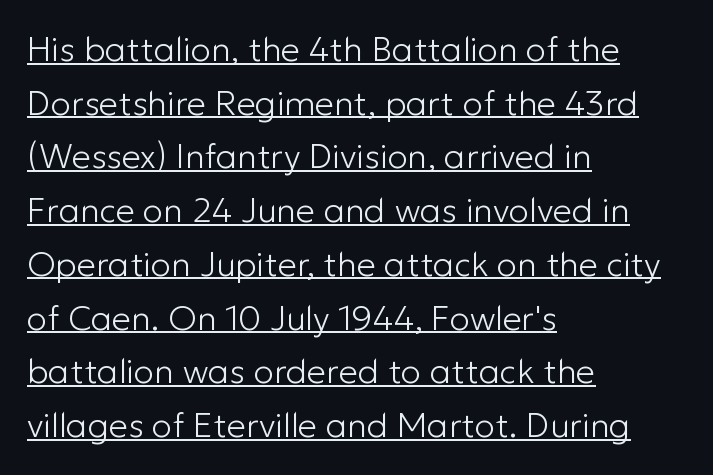
Each word holds together tightly as a unit, with standard inter-letter gaps. Spacing verdict: proportional, widths tailored to each character. Horizontally, the lines are justified to the leading edge only. Each new line begins a customary step beneath the previous one.
